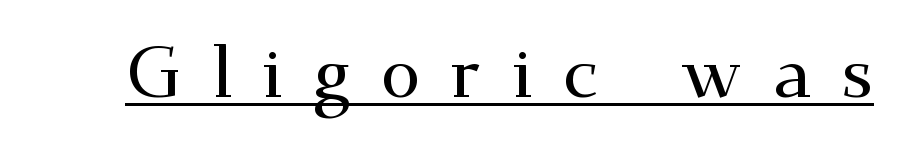
{"serif": "yes", "italic": "no", "width": "wide", "stroke_contrast": "medium", "x_height": "small", "monospaced": "no", "underline": "yes", "letter_spacing": "wide", "letter_spacing_em": 0.41, "glyph_px": 72}
